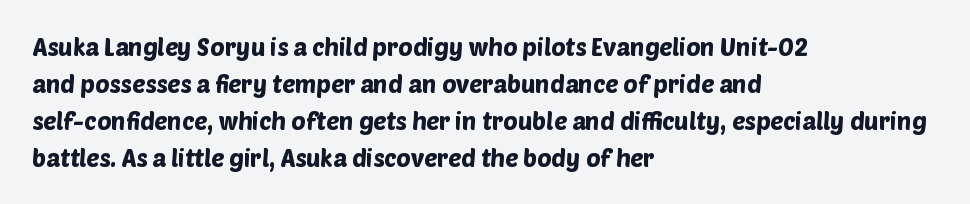
Q: Is the text underlined? A: No.
Q: How is the paragraph aligned? A: Left-aligned.
Q: Is the spacing between letters normal or unusually wide? A: Normal.
Q: Is the spacing between lines tight, normal or loose? A: Normal.
